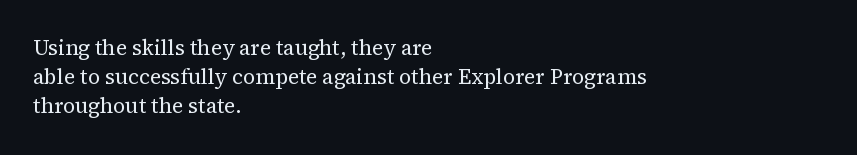
The image shows 21 px text type, upright; set left-aligned, normal line spacing (1.39x), normal letter spacing, not underlined.
